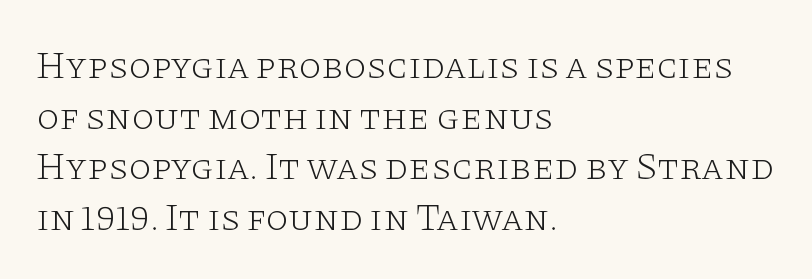
The image shows 37 px light, wide serif type, upright; set left-aligned, normal line spacing (1.37x), normal letter spacing, not underlined; low stroke contrast and a large x-height.
